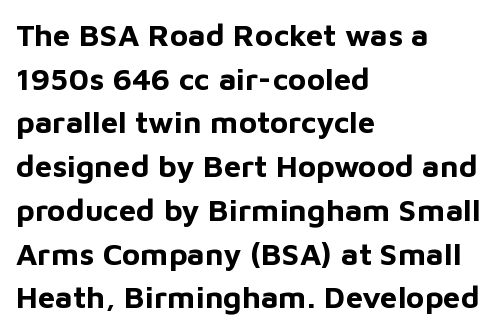
One-word summary of the alignment: left. Bare-footed words on every line. Here the glyphs are tracked normally, forming tight word shapes. A typesetter would call this proportional, since set widths differ per character.
